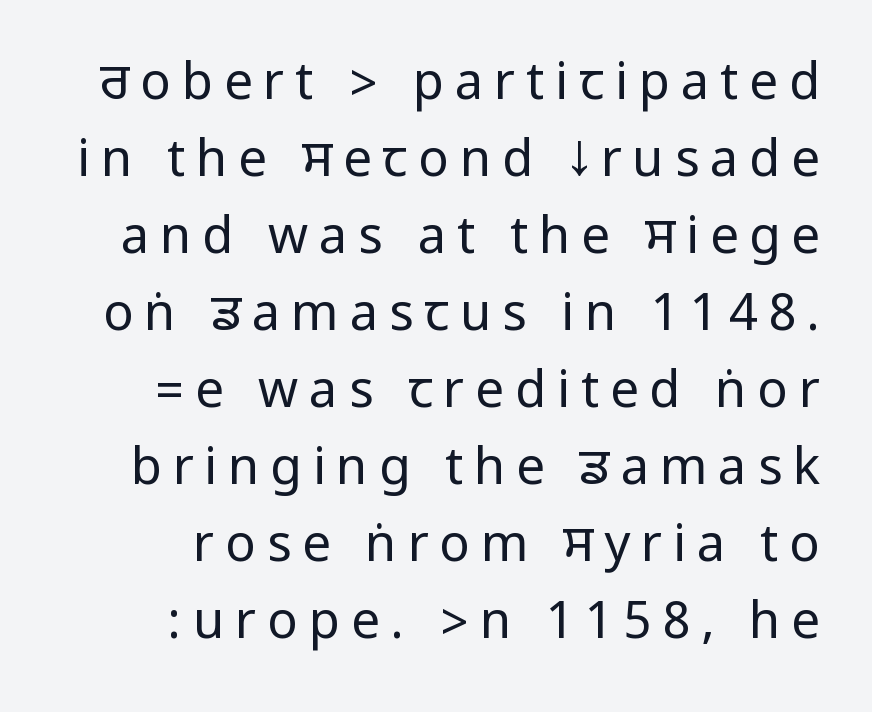
Q: Is the text bold? A: No.
Q: Is the text italic (slanted)? A: No, it is upright.
Q: Is the typeface a serif or a sans-serif typeface? A: Sans-serif.
Q: Is the text underlined? A: No.
Q: How is the paragraph aligned? A: Right-aligned.
Q: Is the spacing between letters normal or unusually wide? A: Unusually wide.
Q: Is the spacing between lines tight, normal or loose? A: Normal.
Q: Width (condensed, normal, or wide)? A: Condensed.
Q: Stroke contrast? A: Low.
